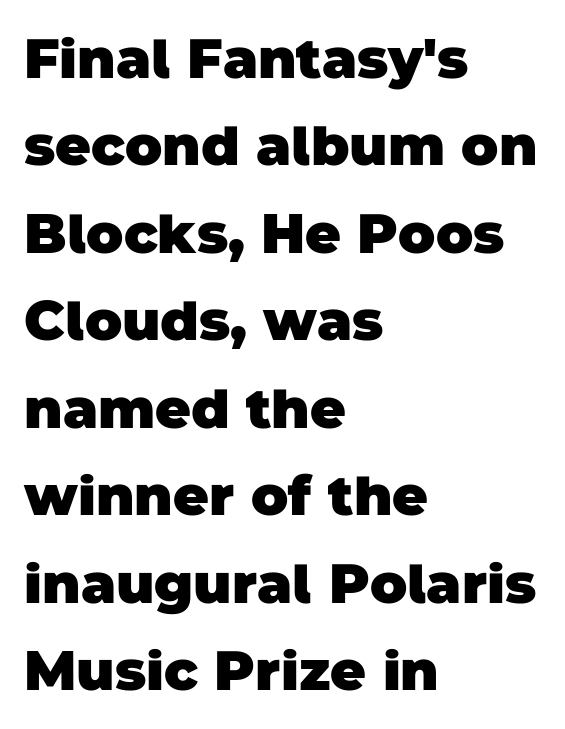
Q: Is the text bold? A: Yes.
Q: Is the typeface a serif or a sans-serif typeface? A: Sans-serif.
Q: Is the text underlined? A: No.
Q: How is the paragraph aligned? A: Left-aligned.
Q: Is the spacing between letters normal or unusually wide? A: Normal.
Q: Is the spacing between lines tight, normal or loose? A: Normal.
Q: Width (condensed, normal, or wide)? A: Normal.
Q: Stroke contrast? A: Low.
Q: x-height? A: Large.
Q: Monospaced? A: No.
